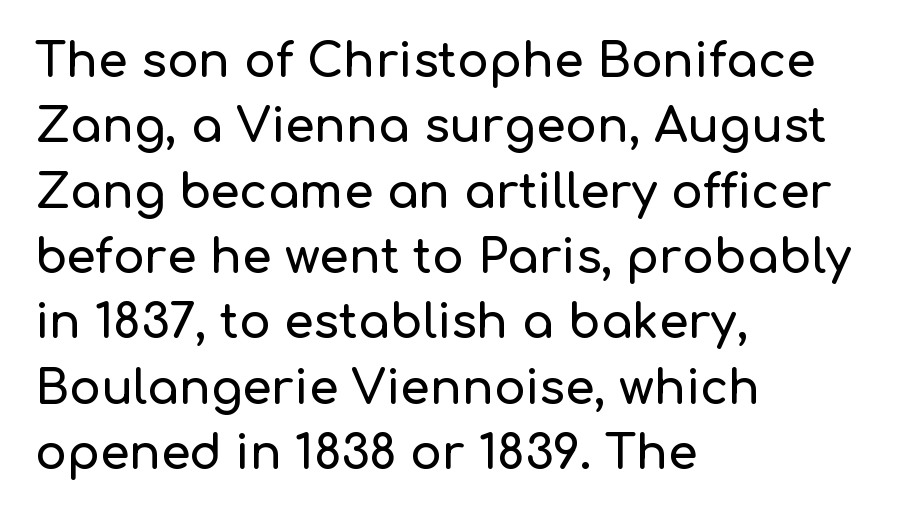
The image shows 47 px sans-serif type, upright; set left-aligned, normal line spacing (1.39x), normal letter spacing, not underlined; low stroke contrast and a medium x-height.
